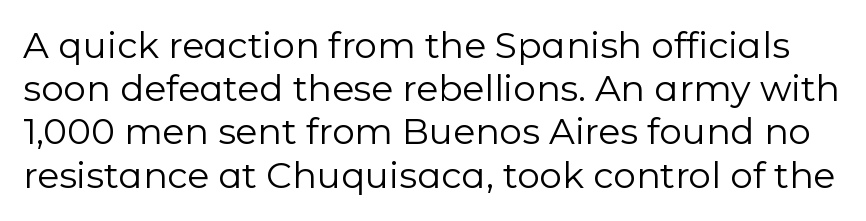
Q: Is the text bold? A: No.
Q: Is the text italic (slanted)? A: No, it is upright.
Q: Is the typeface a serif or a sans-serif typeface? A: Sans-serif.
Q: Is the text underlined? A: No.
Q: Is the spacing between letters normal or unusually wide? A: Normal.
Q: Width (condensed, normal, or wide)? A: Normal.
Q: Stroke contrast? A: Low.
Q: x-height? A: Medium.
Q: Monospaced? A: No.
